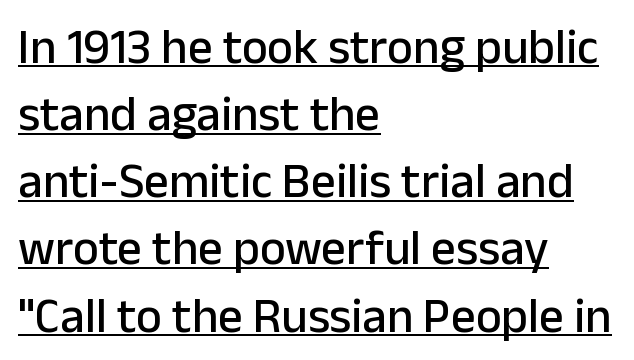
{"serif": "no", "italic": "no", "width": "normal", "stroke_contrast": "low", "x_height": "medium", "monospaced": "no", "underline": "yes", "align": "left", "line_spacing": "normal", "line_spacing_ratio": 1.37, "letter_spacing": "normal", "letter_spacing_em": 0.0, "glyph_px": 49}
